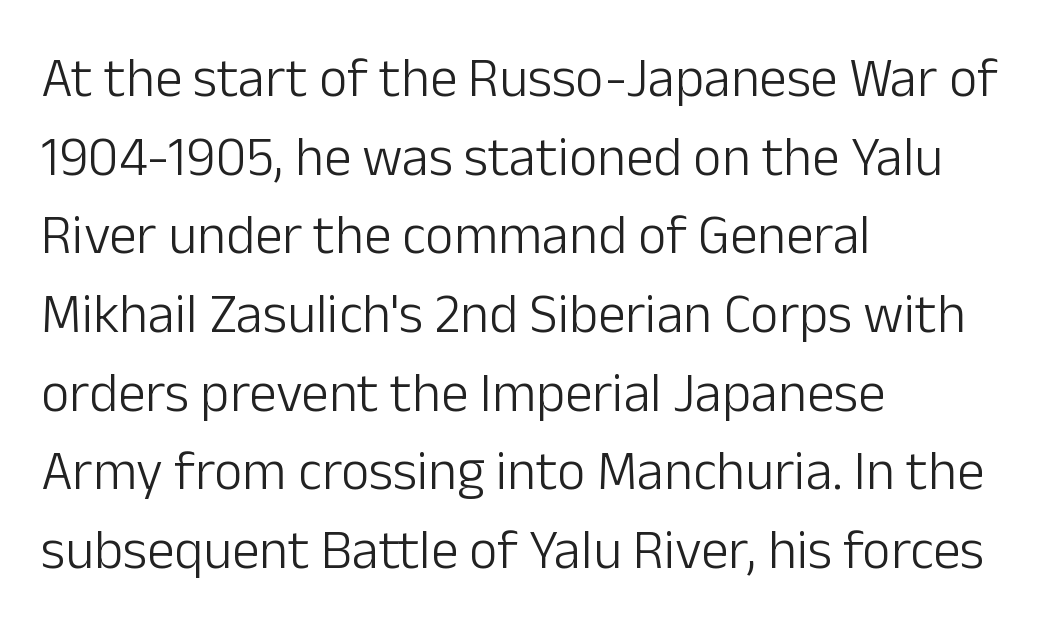
{"serif": "no", "italic": "no", "bold": "no", "weight": "light", "width": "normal", "stroke_contrast": "low", "x_height": "medium", "monospaced": "no", "underline": "no", "align": "left", "line_spacing": "normal", "line_spacing_ratio": 1.43, "letter_spacing": "normal", "letter_spacing_em": 0.0, "glyph_px": 55}
